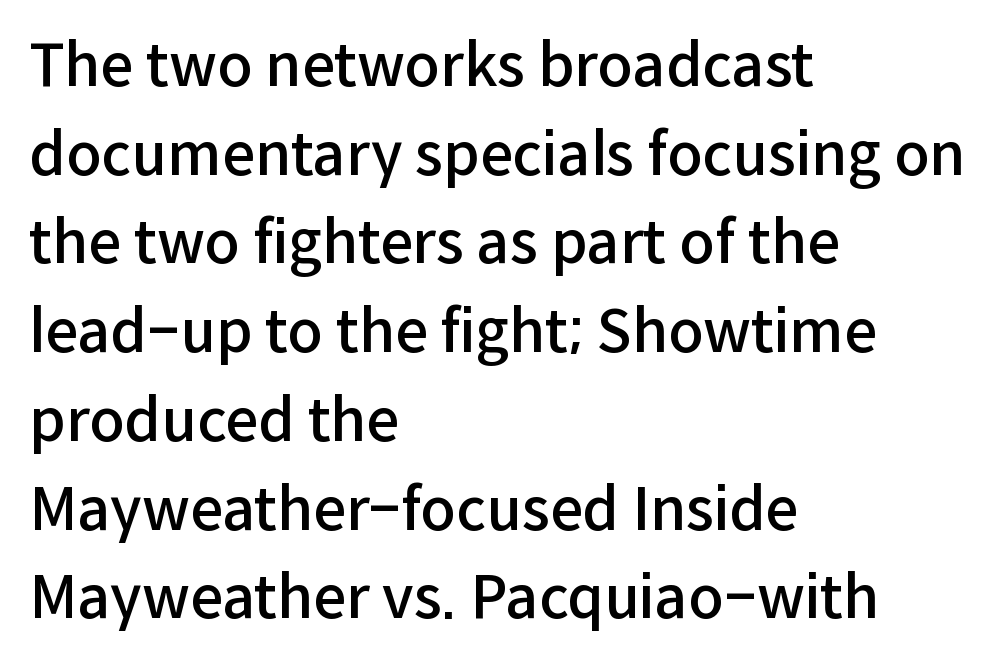
The image shows 58 px semibold sans-serif type, upright; set left-aligned, normal line spacing (1.53x), normal letter spacing, not underlined; low stroke contrast and a medium x-height.
